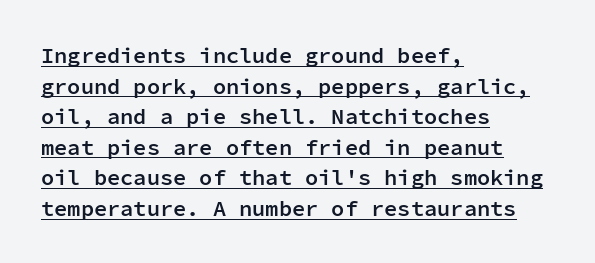
Q: Is the text bold? A: Semi-bold.
Q: Is the text italic (slanted)? A: No, it is upright.
Q: Is the text underlined? A: Yes.
Q: How is the paragraph aligned? A: Left-aligned.
Q: Is the spacing between letters normal or unusually wide? A: Normal.
Q: Is the spacing between lines tight, normal or loose? A: Normal.
